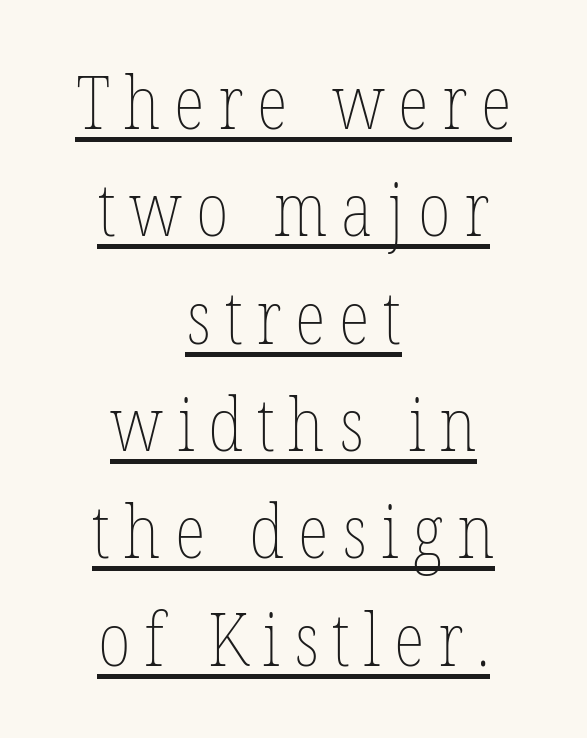
Stems and bowls with no extra thickness — not bold. Emphasis is given by a line drawn under the lettering. Do the characters align in a grid? No, the font is proportional. These lines were composed using upright roman letters.
